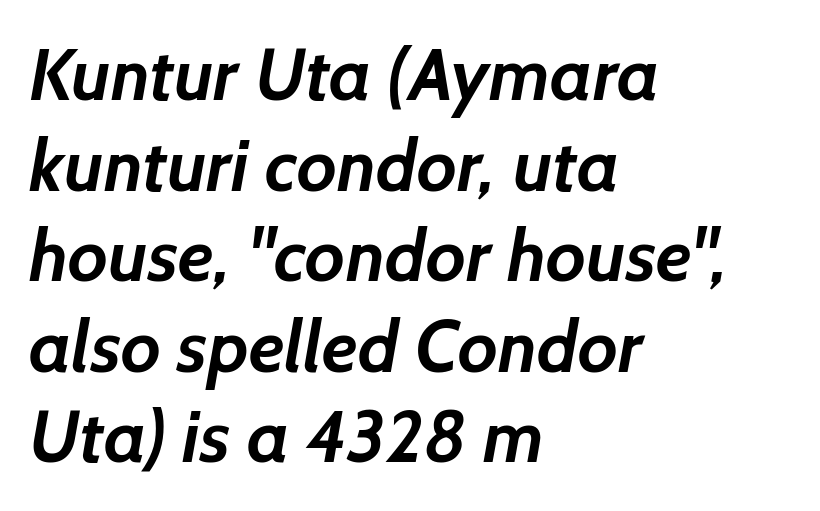
You can tell from the bare stems that sans-serif type was used. Type without underlining. Inter-character spacing is left at the font's built-in metrics. Is the type bold? Yes — the strokes are clearly thick and heavy.
